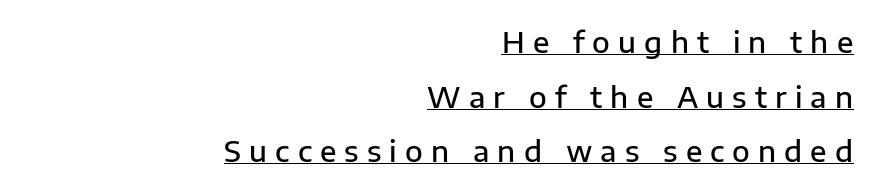
Q: Is the text bold? A: Semi-bold.
Q: Is the text italic (slanted)? A: No, it is upright.
Q: Is the typeface a serif or a sans-serif typeface? A: Sans-serif.
Q: Is the text underlined? A: Yes.
Q: How is the paragraph aligned? A: Right-aligned.
Q: Is the spacing between letters normal or unusually wide? A: Unusually wide.
Q: Width (condensed, normal, or wide)? A: Normal.
Q: Stroke contrast? A: Low.
Q: x-height? A: Medium.
Q: Monospaced? A: No.
